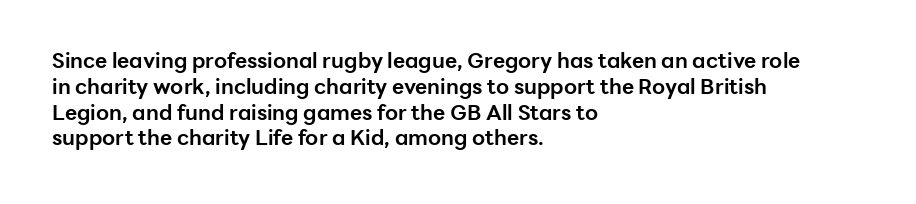
The image shows 21 px bold type, upright; set left-aligned, line spacing 1.23x, normal letter spacing, not underlined.
